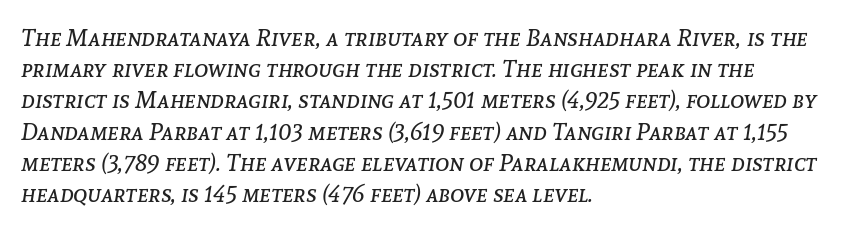
Q: Is the text bold? A: No.
Q: Is the text italic (slanted)? A: Yes, it leans right by about 8 degrees.
Q: Is the text underlined? A: No.
Q: How is the paragraph aligned? A: Left-aligned.
Q: Is the spacing between letters normal or unusually wide? A: Normal.
Q: Is the spacing between lines tight, normal or loose? A: Normal.
